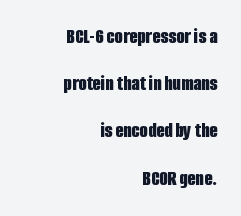
Interline gaps are noticeably wide in this sample. The glyphs are unaccompanied by any horizontal stroke below them. Compared with a flush-left layout, this one pins lines to the opposite, right side. Words appear dense and cohesive because spacing is normal. Designer's note — italics off, roman on.
